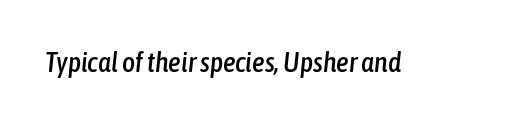
{"italic": "yes", "lean": "right", "slant_degrees": 6, "width": "condensed", "stroke_contrast": "low", "x_height": "medium", "monospaced": "no", "underline": "no", "letter_spacing": "normal", "letter_spacing_em": 0.0, "glyph_px": 28}
